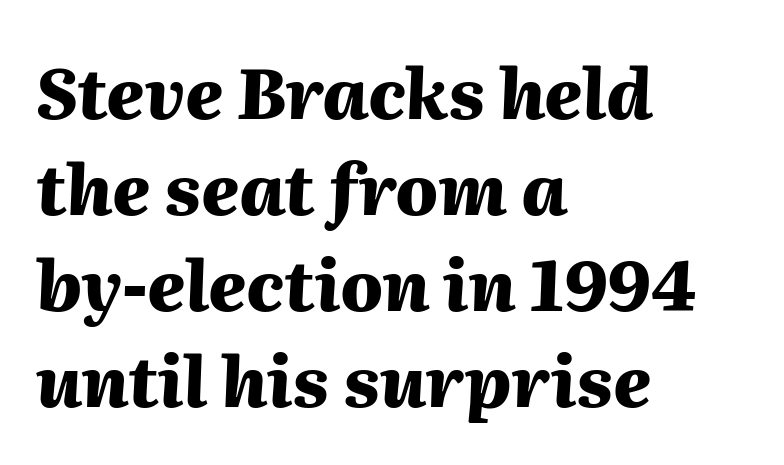
{"italic": "yes", "lean": "right", "slant_degrees": 2, "bold": "yes", "weight": "heavy", "width": "normal", "stroke_contrast": "medium", "x_height": "medium", "monospaced": "no", "underline": "no", "align": "left", "line_spacing": "normal", "line_spacing_ratio": 1.37, "letter_spacing": "normal", "letter_spacing_em": 0.0, "glyph_px": 70}
